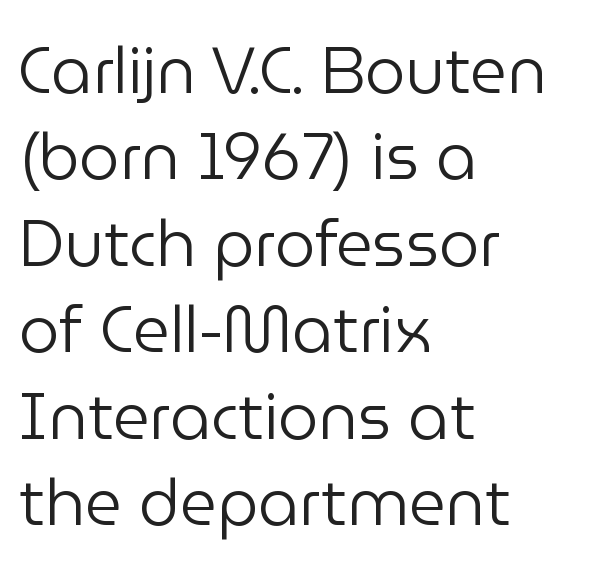
This is not heavy type; no bold has been used. Interline gaps are of average width in this sample. Note the varied advance widths — an 'i' is clearly narrower than an 'm'. The specimen reads as upright at a glance. Compared with typical body copy, the letter spacing here is the same.
